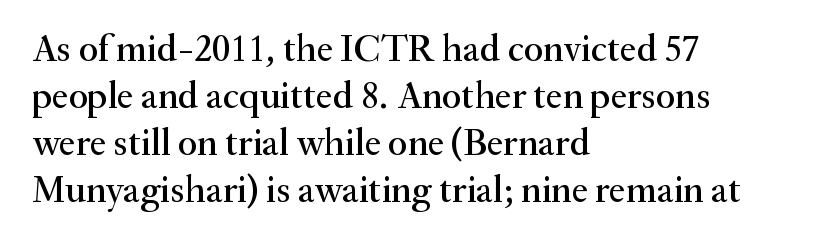
Q: Is the text italic (slanted)? A: No, it is upright.
Q: Is the typeface a serif or a sans-serif typeface? A: Serif.
Q: Is the text underlined? A: No.
Q: How is the paragraph aligned? A: Left-aligned.
Q: Is the spacing between letters normal or unusually wide? A: Normal.
Q: Width (condensed, normal, or wide)? A: Normal.
Q: Stroke contrast? A: Medium.
Q: x-height? A: Small.
Q: Monospaced? A: No.
